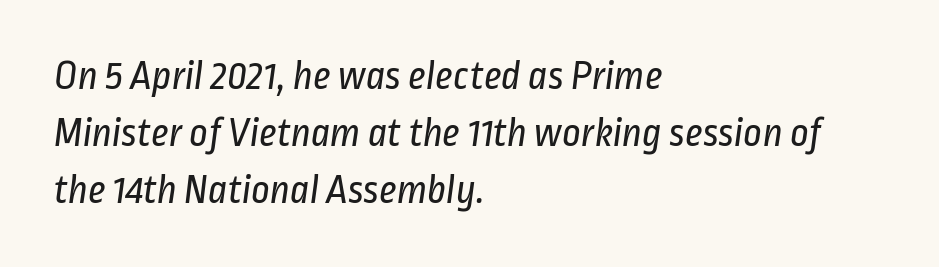
Q: Is the text bold? A: No.
Q: Is the typeface a serif or a sans-serif typeface? A: Sans-serif.
Q: Is the text underlined? A: No.
Q: How is the paragraph aligned? A: Left-aligned.
Q: Is the spacing between letters normal or unusually wide? A: Normal.
Q: Is the spacing between lines tight, normal or loose? A: Normal.
Q: Width (condensed, normal, or wide)? A: Condensed.
Q: Stroke contrast? A: Low.
Q: x-height? A: Medium.
Q: Monospaced? A: No.
